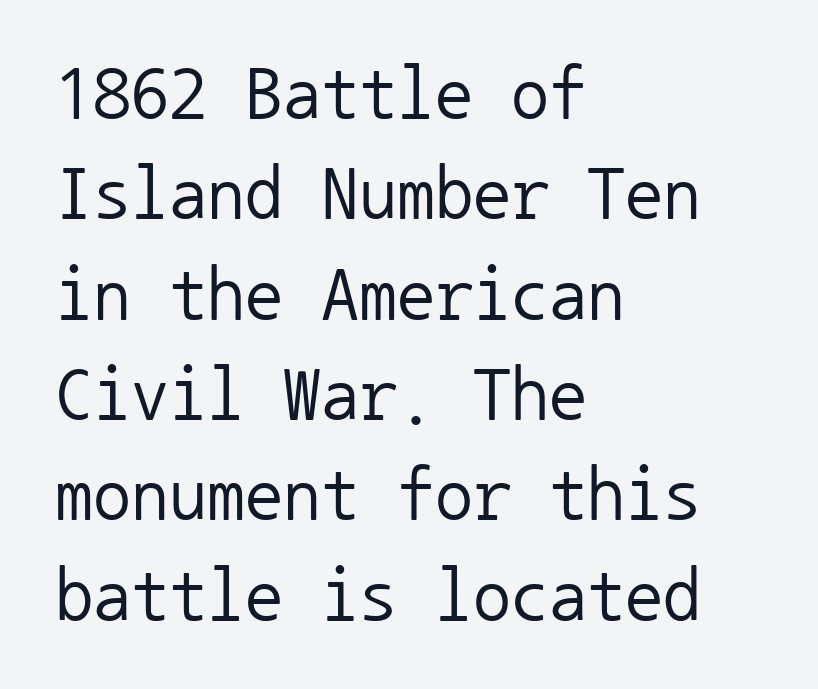
{"serif": "no", "italic": "no", "bold": "no", "weight": "regular", "width": "normal", "stroke_contrast": "low", "x_height": "medium", "monospaced": "yes", "underline": "no", "align": "left", "line_spacing": "normal", "line_spacing_ratio": 1.32, "letter_spacing": "normal", "letter_spacing_em": 0.0, "glyph_px": 76}
